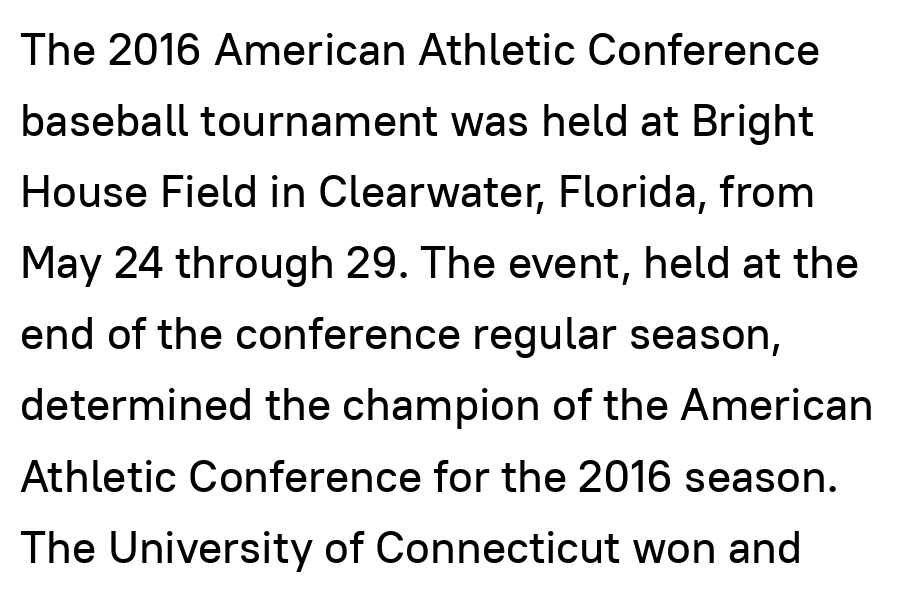
The image shows 45 px sans-serif type, upright; set left-aligned, normal line spacing (1.58x), normal letter spacing, not underlined; low stroke contrast and a medium x-height.
